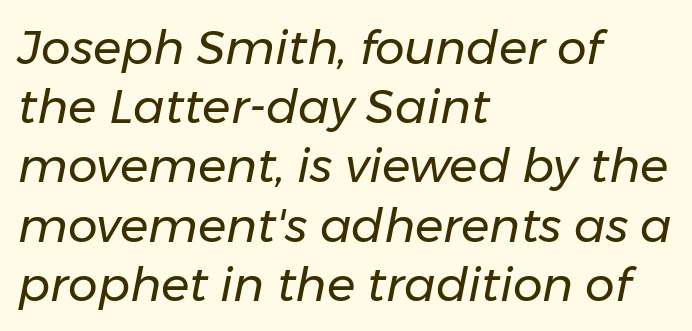
The image shows 47 px regular-weight type, italic (leaning right); set left-aligned, normal line spacing (1.26x), normal letter spacing, not underlined; low stroke contrast and a medium x-height.
